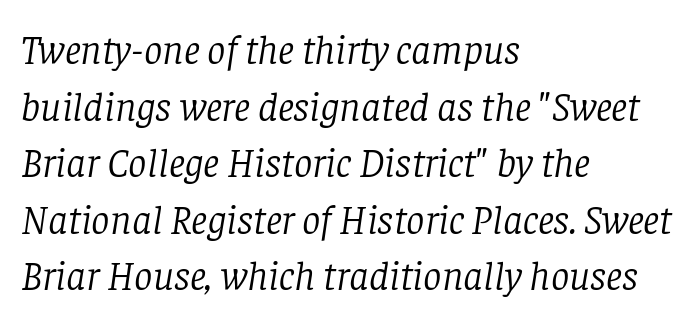
Q: Is the text bold? A: No.
Q: Is the text italic (slanted)? A: Yes, it leans right by about 8 degrees.
Q: Is the typeface a serif or a sans-serif typeface? A: Serif.
Q: Is the text underlined? A: No.
Q: How is the paragraph aligned? A: Left-aligned.
Q: Is the spacing between letters normal or unusually wide? A: Normal.
Q: Is the spacing between lines tight, normal or loose? A: Normal.
Q: Width (condensed, normal, or wide)? A: Normal.
Q: Stroke contrast? A: Low.
Q: x-height? A: Large.
Q: Monospaced? A: No.
